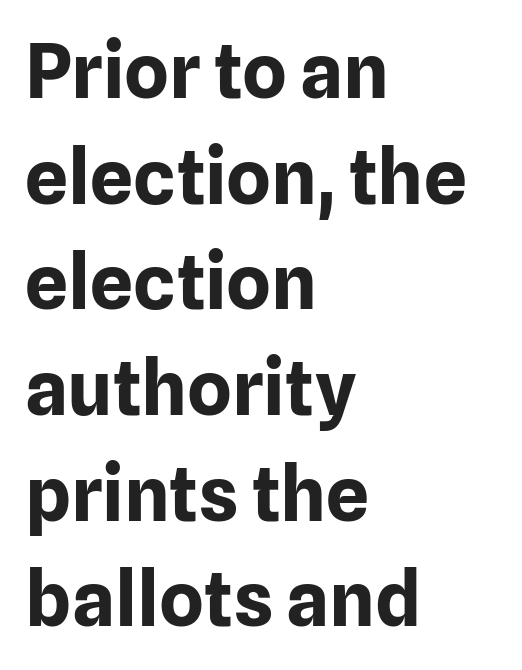
The passage is arranged the way most books set body copy — flush left. On the weight axis this lands at bold, roughly 700. The specimen omits any rule beneath the text block's lines. The passage shown stacks its lines at a standard gap.
